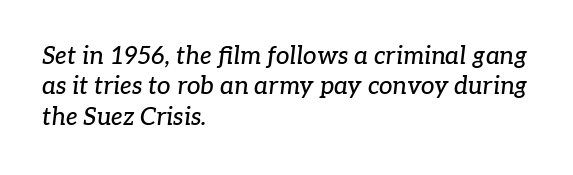
{"italic": "yes", "lean": "right", "slant_degrees": 7, "underline": "no", "align": "left", "line_spacing": "normal", "line_spacing_ratio": 1.27, "letter_spacing": "normal", "letter_spacing_em": 0.0, "glyph_px": 24}
